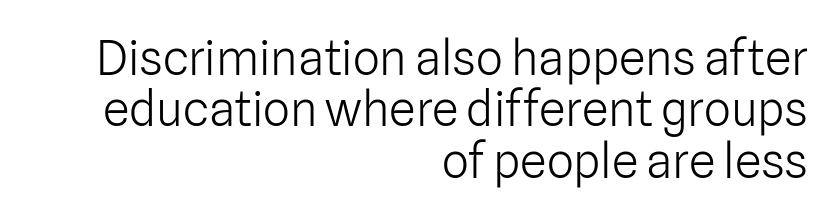
The image shows 48 px light sans-serif type, upright; set right-aligned, tight line spacing (1.07x), normal letter spacing, not underlined; low stroke contrast and a medium x-height.
